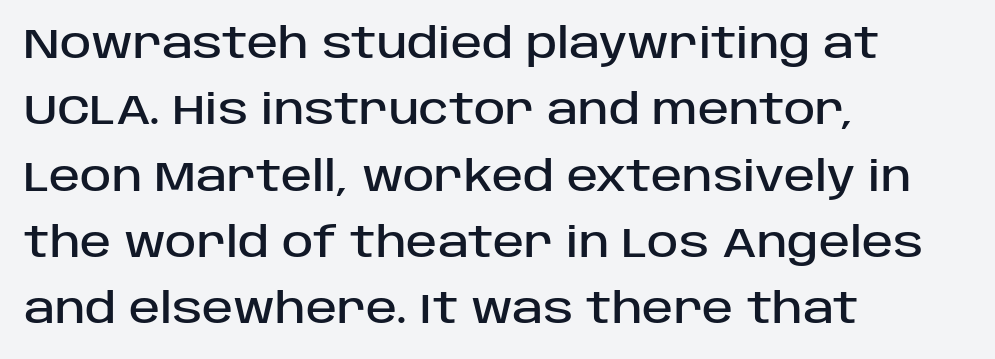
Each word holds together tightly as a unit, with standard inter-letter gaps. Character widths vary here, with narrow letters taking less room than wide ones. You can tell from the bare stems that sans-serif type was used. Posture: upright roman. One glance says typical: line gaps are just what's usual.
